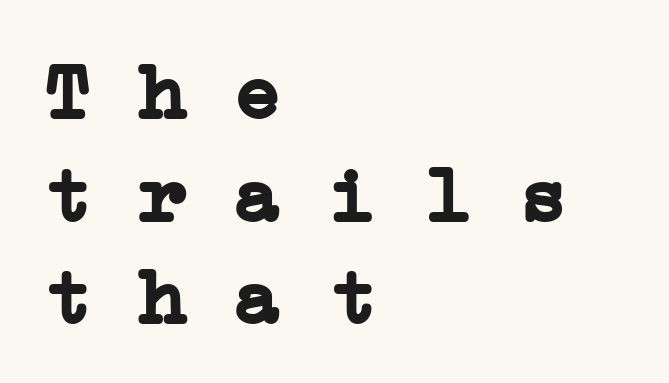
A typesetter would label this face a serif. Unmarked baselines from the first word to the last. Thick stems and heavy bowls — unmistakably bold. Typeset ragged right — the left edge is the straight one. Is there much room between lines? A standard amount, neither cramped nor airy.
